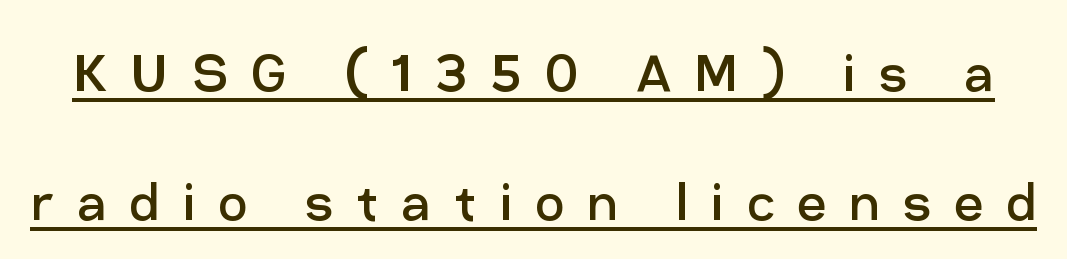
{"serif": "no", "italic": "no", "bold": "no", "weight": "regular", "width": "normal", "stroke_contrast": "low", "x_height": "medium", "monospaced": "no", "underline": "yes", "line_spacing": "loose", "line_spacing_ratio": 2.01, "letter_spacing": "wide", "letter_spacing_em": 0.36, "glyph_px": 64}
